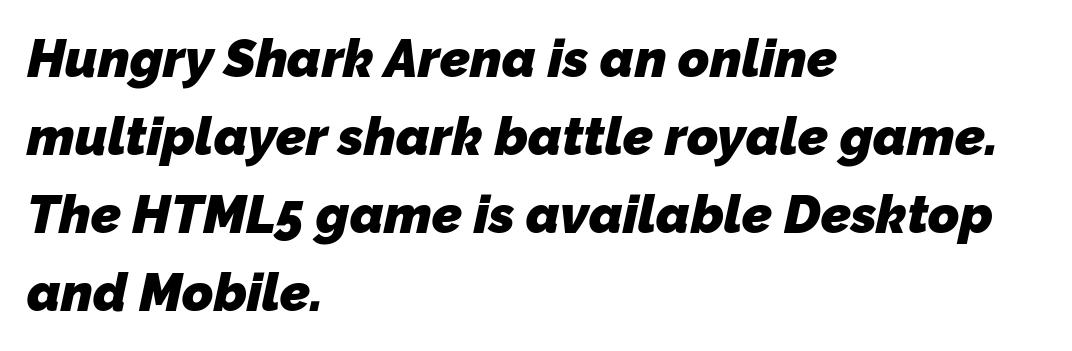
{"serif": "no", "bold": "yes", "weight": "heavy", "width": "normal", "stroke_contrast": "low", "x_height": "medium", "monospaced": "no", "underline": "no", "align": "left", "line_spacing": "normal", "line_spacing_ratio": 1.47, "letter_spacing": "normal", "letter_spacing_em": 0.0, "glyph_px": 53}
